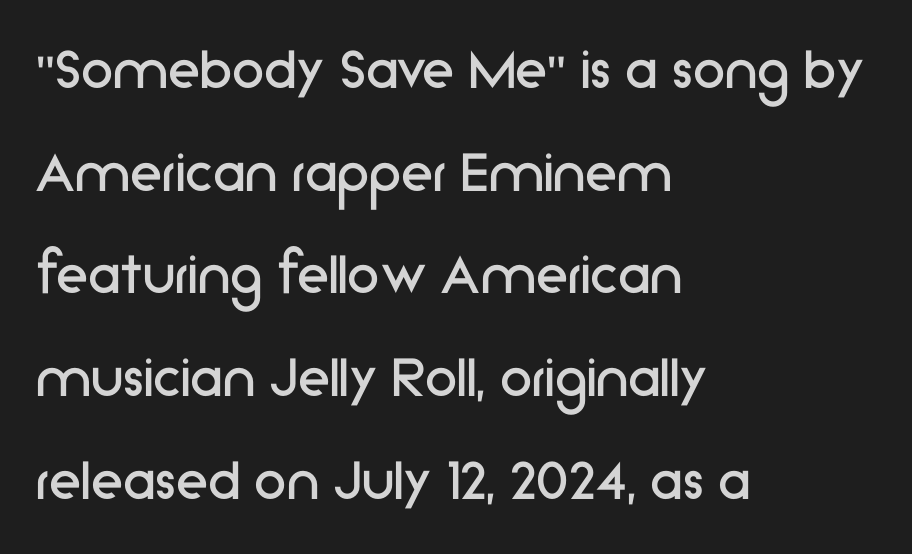
{"serif": "no", "italic": "no", "bold": "no", "weight": "regular", "width": "normal", "stroke_contrast": "low", "x_height": "medium", "monospaced": "no", "underline": "no", "align": "left", "line_spacing": "normal", "line_spacing_ratio": 1.58, "letter_spacing": "normal", "letter_spacing_em": 0.0, "glyph_px": 65}
